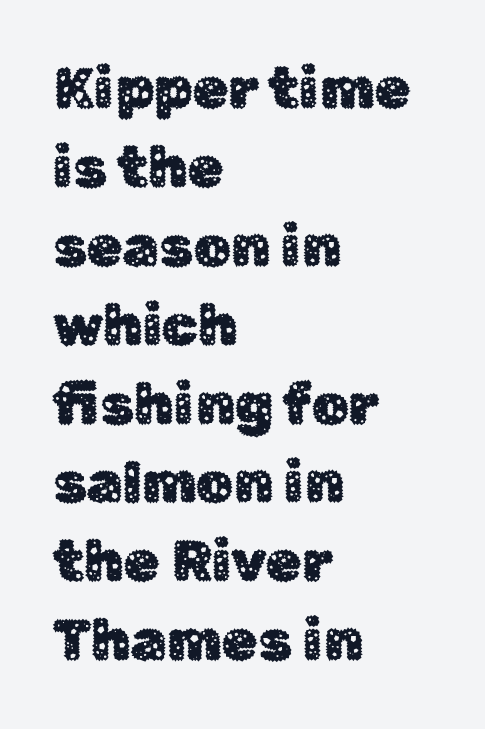
The type sits square on the baseline with zero lean. Each letter's strokes conclude bluntly, with no projecting serifs. The rendering keeps characters at their native spacing. The rendering uses a moderate line-height, typical for paragraphs.
